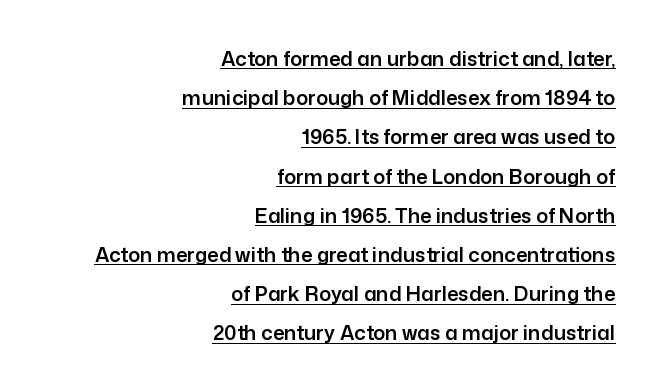
The image shows 20 px text type, upright; set right-aligned, loose line spacing (1.96x), normal letter spacing, underlined.
